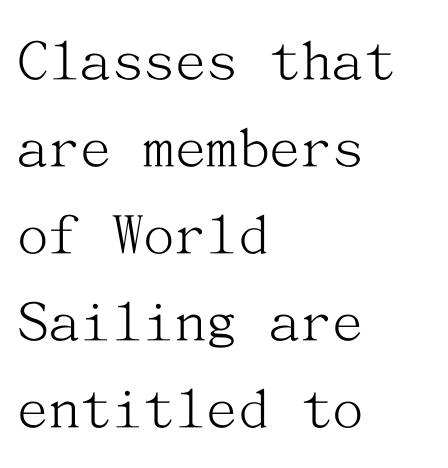
Does extra space separate the letters? No, they use regular spacing. The typesetter chose a ragged-right arrangement here. In terms of leading, this rendering sits right in the middle. Stroke mass is kept to a normal reading level or below.
